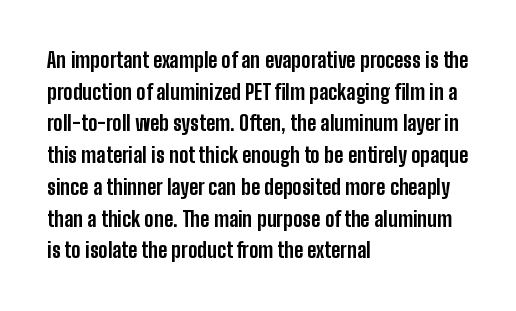
Q: Is the text bold? A: Yes.
Q: Is the text italic (slanted)? A: No, it is upright.
Q: Is the text underlined? A: No.
Q: How is the paragraph aligned? A: Left-aligned.
Q: Is the spacing between letters normal or unusually wide? A: Normal.
Q: Is the spacing between lines tight, normal or loose? A: Normal.
